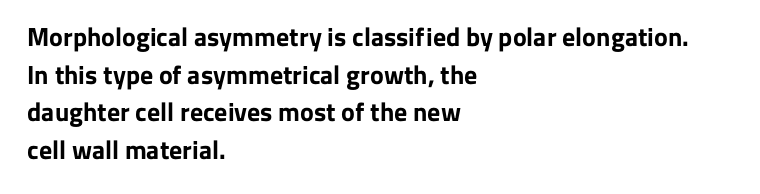
On the weight axis this lands at bold, roughly 700. Words float on clear page, feet unadorned. Interline gaps are of average width in this sample. The rendering keeps characters at their native spacing. In terms of posture, this sample is upright.
